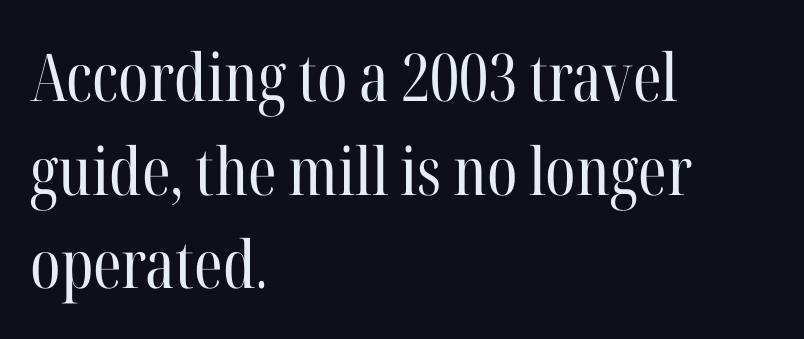
{"serif": "yes", "italic": "no", "bold": "no", "weight": "regular", "width": "condensed", "stroke_contrast": "high", "x_height": "medium", "monospaced": "no", "underline": "no", "align": "left", "line_spacing": "normal", "line_spacing_ratio": 1.42, "letter_spacing": "normal", "letter_spacing_em": 0.0, "glyph_px": 66}
